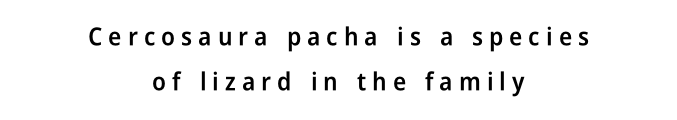
The image shows 25 px text type, upright; set centered, line spacing 1.79x, unusually wide letter spacing (+0.24 em), not underlined.
